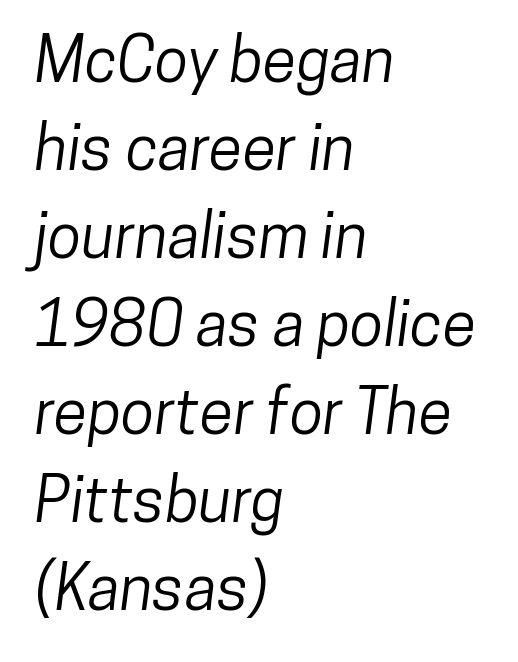
Q: Is the typeface a serif or a sans-serif typeface? A: Sans-serif.
Q: Is the text underlined? A: No.
Q: How is the paragraph aligned? A: Left-aligned.
Q: Is the spacing between letters normal or unusually wide? A: Normal.
Q: Is the spacing between lines tight, normal or loose? A: Normal.
Q: Width (condensed, normal, or wide)? A: Condensed.
Q: Stroke contrast? A: Low.
Q: x-height? A: Medium.
Q: Monospaced? A: No.
